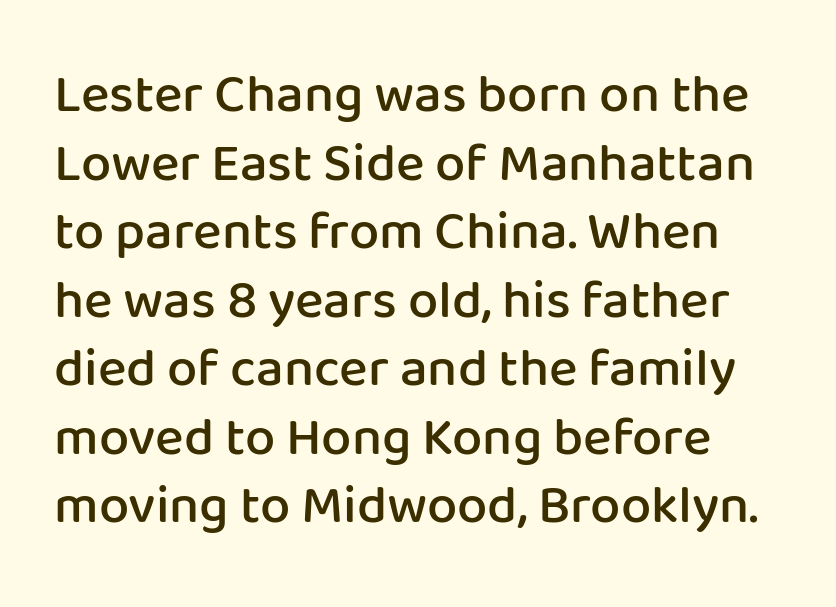
Q: Is the text bold? A: Semi-bold.
Q: Is the text italic (slanted)? A: No, it is upright.
Q: Is the typeface a serif or a sans-serif typeface? A: Sans-serif.
Q: Is the text underlined? A: No.
Q: Is the spacing between letters normal or unusually wide? A: Normal.
Q: Is the spacing between lines tight, normal or loose? A: Normal.
Q: Width (condensed, normal, or wide)? A: Normal.
Q: Stroke contrast? A: Low.
Q: x-height? A: Medium.
Q: Monospaced? A: No.
